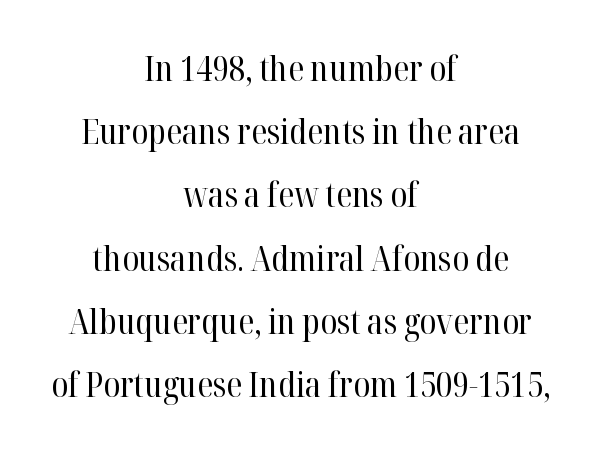
Q: Is the text bold? A: No.
Q: Is the text italic (slanted)? A: No, it is upright.
Q: Is the typeface a serif or a sans-serif typeface? A: Serif.
Q: Is the text underlined? A: No.
Q: How is the paragraph aligned? A: Centered.
Q: Is the spacing between letters normal or unusually wide? A: Normal.
Q: Width (condensed, normal, or wide)? A: Normal.
Q: Stroke contrast? A: High.
Q: x-height? A: Medium.
Q: Monospaced? A: No.
